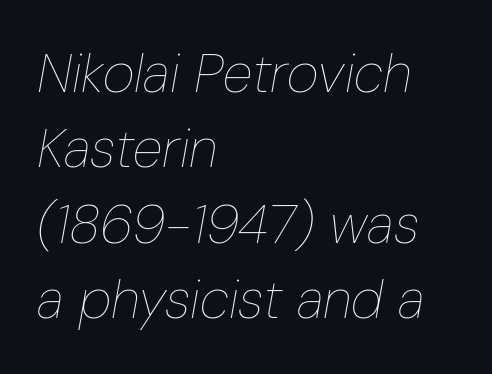
Rendered with sloped, italic letterforms. Layout note: lines flush left. The letters advance in unequal steps, a hallmark of proportional type. Words appear dense and cohesive because spacing is normal. Honestly, there is no underline to notice here at all. Summary of weight: not heavy and not bold.
